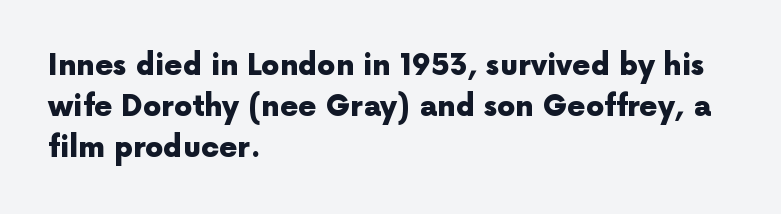
The image shows 29 px heavy sans-serif type, upright; set left-aligned, normal line spacing (1.41x), normal letter spacing, not underlined; a medium x-height.
